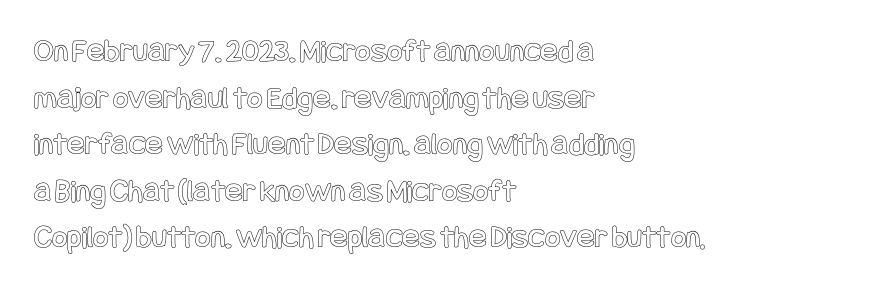
{"italic": "no", "width": "condensed", "x_height": "large", "underline": "no", "align": "left", "line_spacing": "normal", "line_spacing_ratio": 1.41, "letter_spacing": "normal", "letter_spacing_em": 0.0, "glyph_px": 33}
